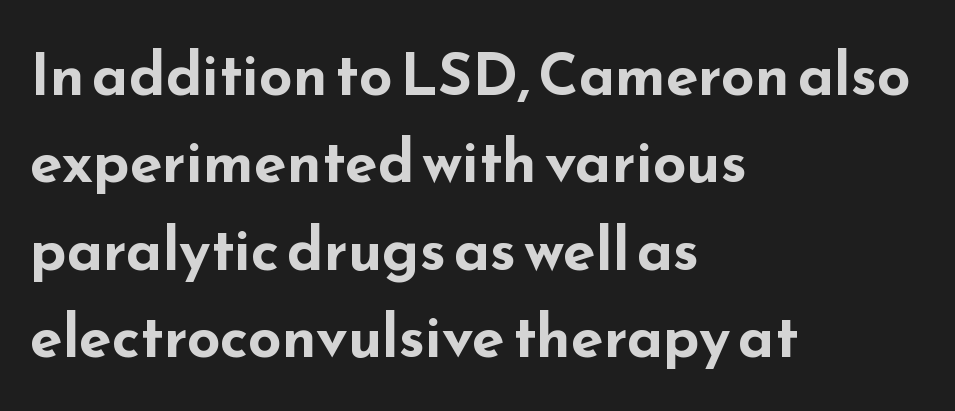
This sample has the flowing, uneven cadence of proportional lettering. The words here are not underlined. Each line starts at the same left margin while the right side varies. How are the letters spaced? Ordinarily, with no added tracking. This is sans-serif lettering, the kind often seen on screens and signage.
